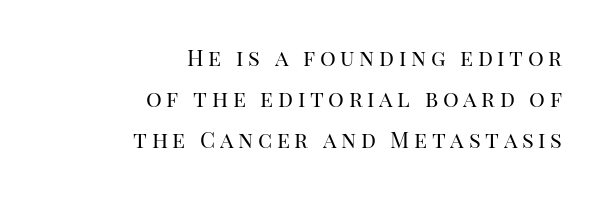
Letter spacing: wide. The foot of each line stays bare and open. This reads as an unemphasized weight, regular at the heaviest. Caption: multi-line text, flush right, ragged left. Italic: no, the glyphs are upright roman.
